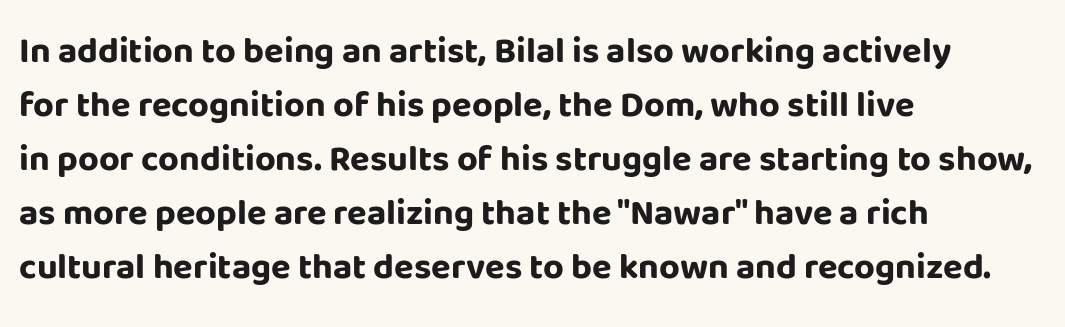
Q: Is the text bold? A: Yes.
Q: Is the text italic (slanted)? A: No, it is upright.
Q: Is the typeface a serif or a sans-serif typeface? A: Sans-serif.
Q: Is the text underlined? A: No.
Q: How is the paragraph aligned? A: Left-aligned.
Q: Is the spacing between letters normal or unusually wide? A: Normal.
Q: Is the spacing between lines tight, normal or loose? A: Normal.
Q: Width (condensed, normal, or wide)? A: Normal.
Q: Stroke contrast? A: Low.
Q: x-height? A: Large.
Q: Monospaced? A: No.
